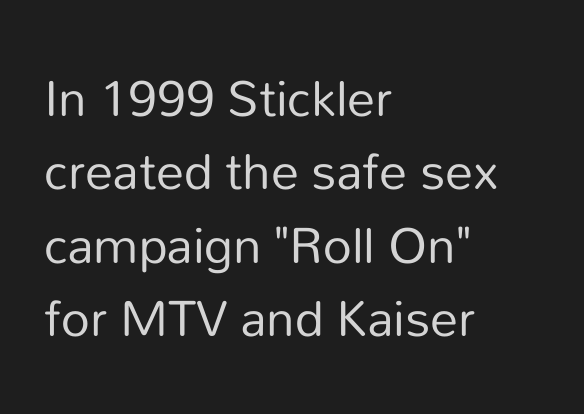
The image shows 56 px regular-weight sans-serif type, upright; set left-aligned, normal line spacing (1.31x), normal letter spacing, not underlined; low stroke contrast and a medium x-height.
